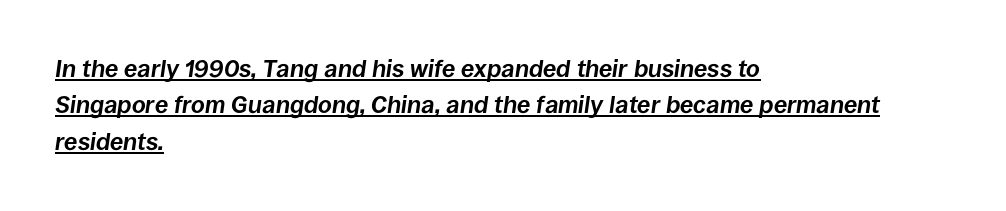
Q: Is the text bold? A: Yes.
Q: Is the text italic (slanted)? A: Yes, it leans right by about 8 degrees.
Q: Is the text underlined? A: Yes.
Q: How is the paragraph aligned? A: Left-aligned.
Q: Is the spacing between letters normal or unusually wide? A: Normal.
Q: Is the spacing between lines tight, normal or loose? A: Normal.
